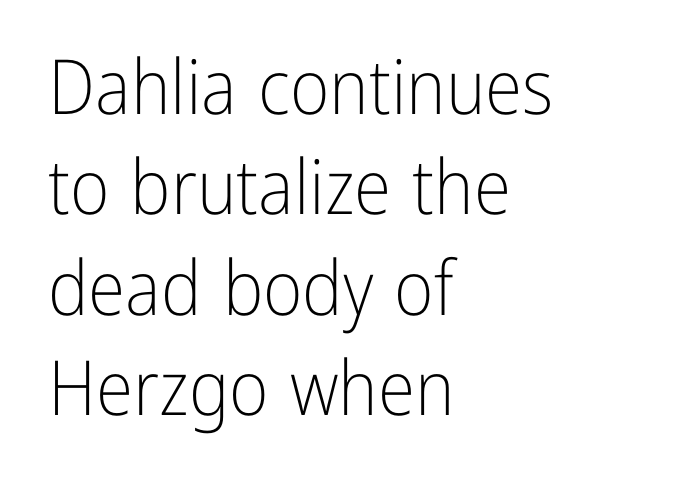
Q: Is the text bold? A: No.
Q: Is the text italic (slanted)? A: No, it is upright.
Q: Is the typeface a serif or a sans-serif typeface? A: Sans-serif.
Q: Is the text underlined? A: No.
Q: How is the paragraph aligned? A: Left-aligned.
Q: Is the spacing between letters normal or unusually wide? A: Normal.
Q: Is the spacing between lines tight, normal or loose? A: Normal.
Q: Width (condensed, normal, or wide)? A: Condensed.
Q: Stroke contrast? A: Low.
Q: x-height? A: Medium.
Q: Monospaced? A: No.
